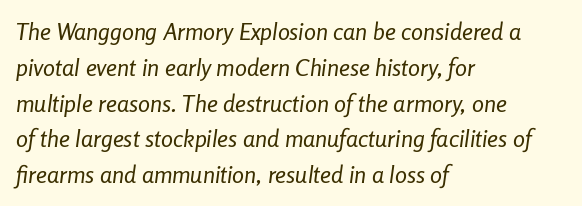
{"italic": "yes", "lean": "right", "slant_degrees": 8, "bold": "no", "underline": "no", "align": "left", "line_spacing": "normal", "line_spacing_ratio": 1.49, "letter_spacing": "normal", "letter_spacing_em": 0.0, "glyph_px": 24}
